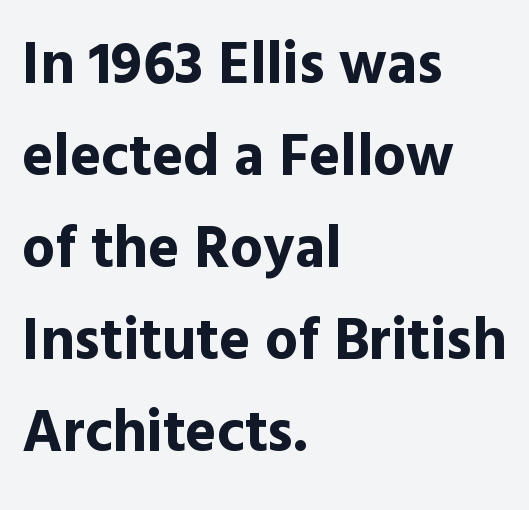
Q: Is the text bold? A: Yes.
Q: Is the text italic (slanted)? A: No, it is upright.
Q: Is the typeface a serif or a sans-serif typeface? A: Sans-serif.
Q: Is the text underlined? A: No.
Q: How is the paragraph aligned? A: Left-aligned.
Q: Is the spacing between letters normal or unusually wide? A: Normal.
Q: Is the spacing between lines tight, normal or loose? A: Normal.
Q: Width (condensed, normal, or wide)? A: Normal.
Q: x-height? A: Medium.
Q: Monospaced? A: No.
